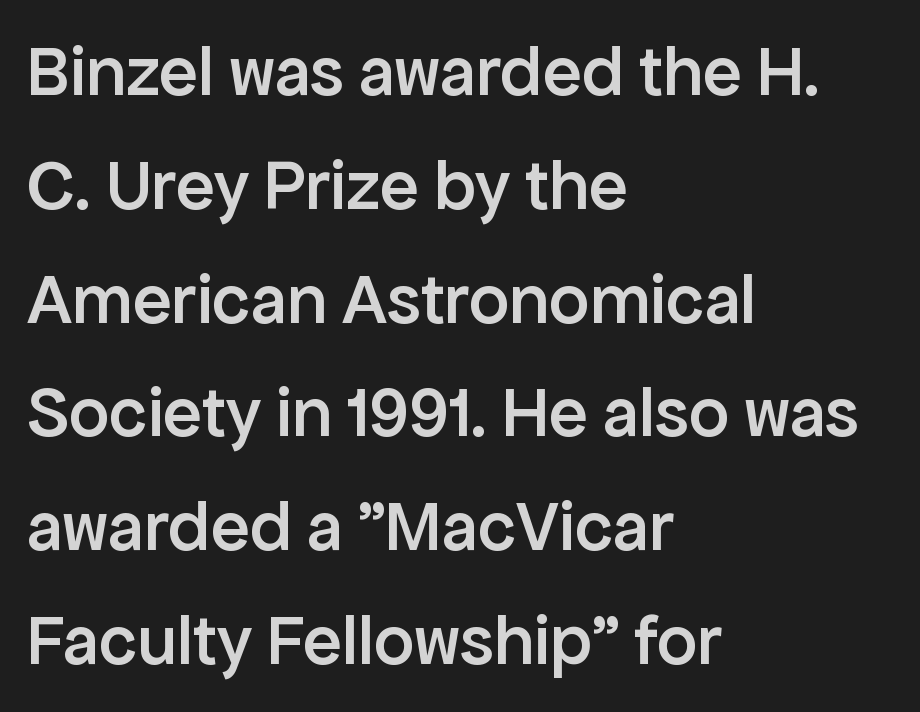
The specimen reads as upright at a glance. A student would call this left alignment; a typographer would say flush left, rag right. What stands out about the letter spacing? Nothing — it is the standard amount. The letters advance in unequal steps, a hallmark of proportional type. A typesetter would label this face a sans.
